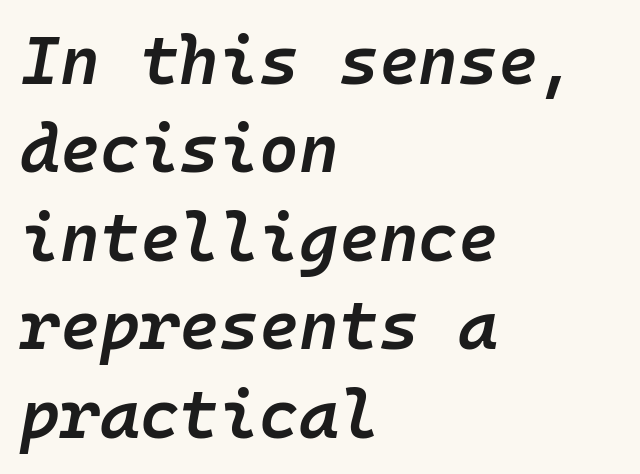
Q: Is the text bold? A: Semi-bold.
Q: Is the text italic (slanted)? A: Yes, it leans right by about 10 degrees.
Q: Is the text underlined? A: No.
Q: How is the paragraph aligned? A: Left-aligned.
Q: Is the spacing between letters normal or unusually wide? A: Normal.
Q: Is the spacing between lines tight, normal or loose? A: Normal.
Q: Width (condensed, normal, or wide)? A: Normal.
Q: Stroke contrast? A: Low.
Q: x-height? A: Medium.
Q: Monospaced? A: Yes.
